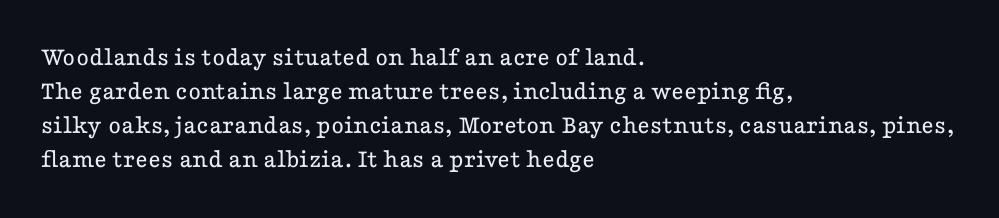
The image shows 27 px text type, upright; set left-aligned, normal line spacing (1.26x), normal letter spacing, not underlined.
